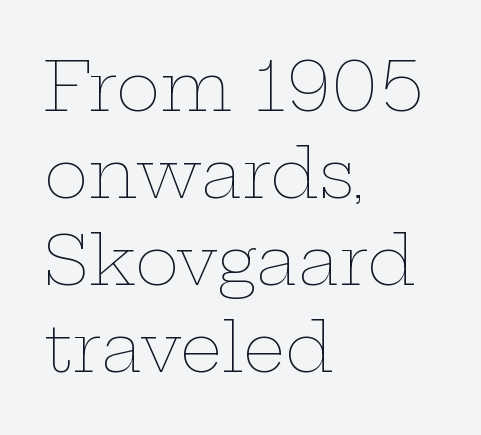
The image shows 67 px thin, wide type, upright; set left-aligned, normal line spacing (1.3x), normal letter spacing, not underlined; low stroke contrast and a medium x-height.
